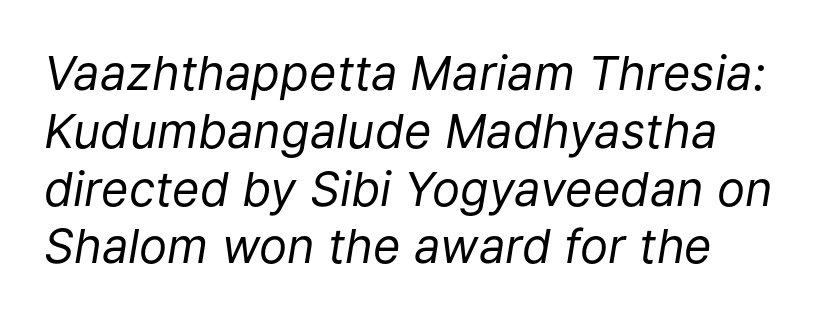
Each row of text sits above clean, open space. Where is the straight margin? On the left. Looking at the ascenders, they clearly lean. A typesetter would call this proportional, since set widths differ per character.
